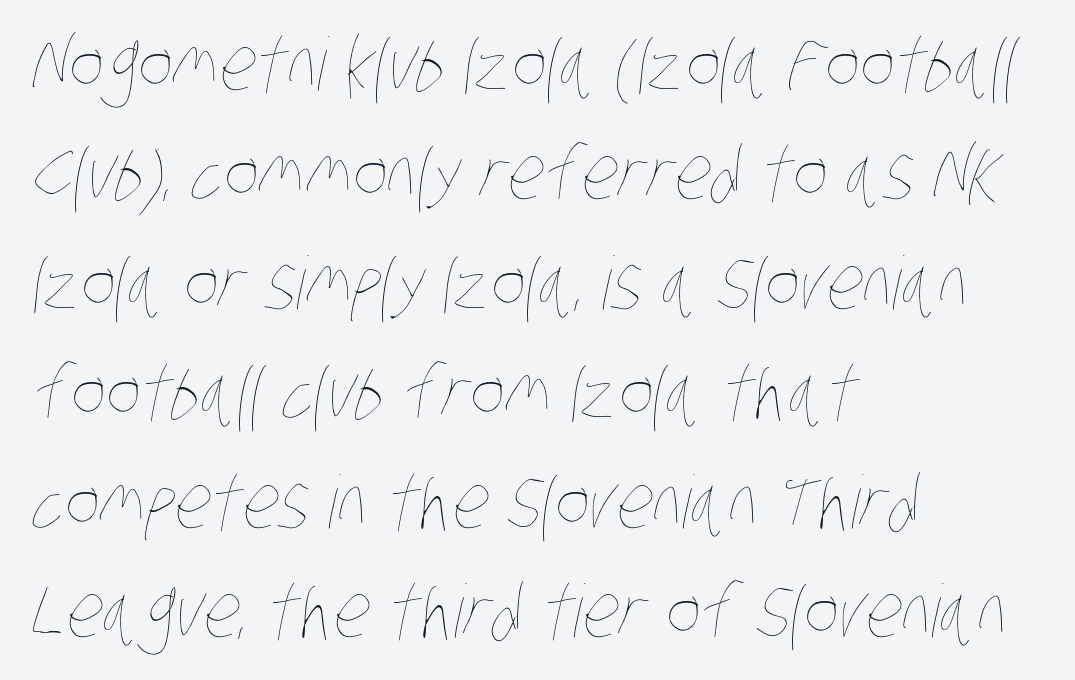
{"bold": "no", "weight": "thin", "width": "condensed", "stroke_contrast": "low", "x_height": "large", "monospaced": "no", "underline": "no", "align": "left", "line_spacing": "normal", "line_spacing_ratio": 1.5, "letter_spacing": "normal", "letter_spacing_em": 0.0, "glyph_px": 73}
